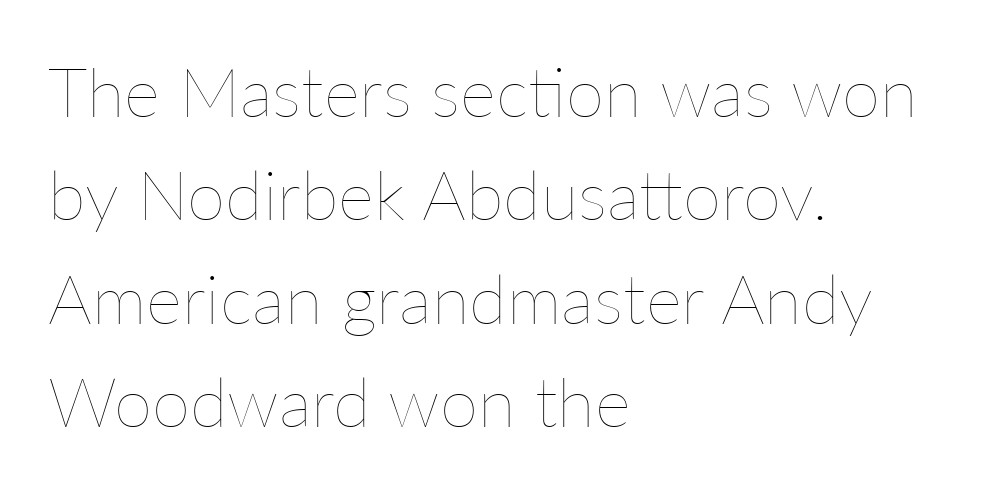
{"italic": "no", "bold": "no", "weight": "thin", "width": "normal", "stroke_contrast": "low", "x_height": "medium", "monospaced": "no", "underline": "no", "align": "left", "line_spacing": "normal", "line_spacing_ratio": 1.5, "letter_spacing": "normal", "letter_spacing_em": 0.0, "glyph_px": 69}
